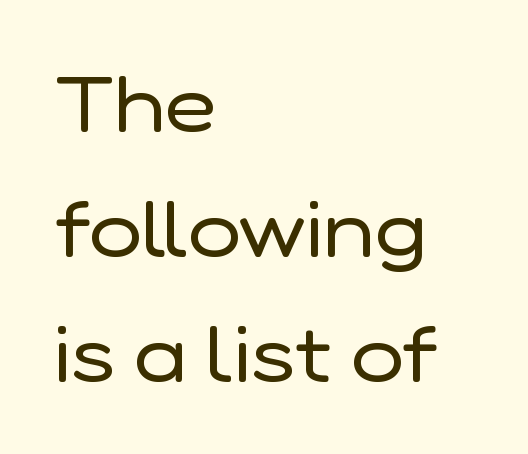
{"serif": "no", "italic": "no", "bold": "no", "weight": "regular", "width": "normal", "stroke_contrast": "low", "x_height": "medium", "monospaced": "no", "underline": "no", "align": "left", "line_spacing": "normal", "line_spacing_ratio": 1.58, "letter_spacing": "normal", "letter_spacing_em": 0.0, "glyph_px": 79}
